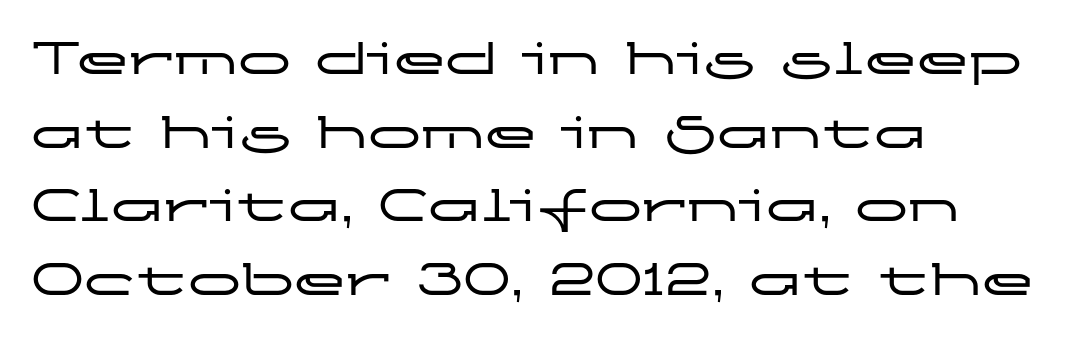
{"serif": "no", "italic": "no", "width": "wide", "stroke_contrast": "low", "x_height": "medium", "monospaced": "no", "underline": "no", "align": "left", "line_spacing": "normal", "line_spacing_ratio": 1.39, "letter_spacing": "normal", "letter_spacing_em": 0.0, "glyph_px": 53}
